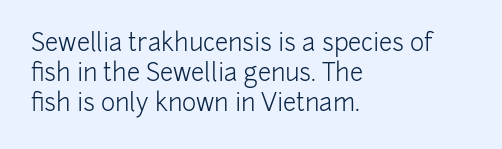
The image shows 24 px text type, upright; set left-aligned, line spacing 1.24x, normal letter spacing, not underlined.
